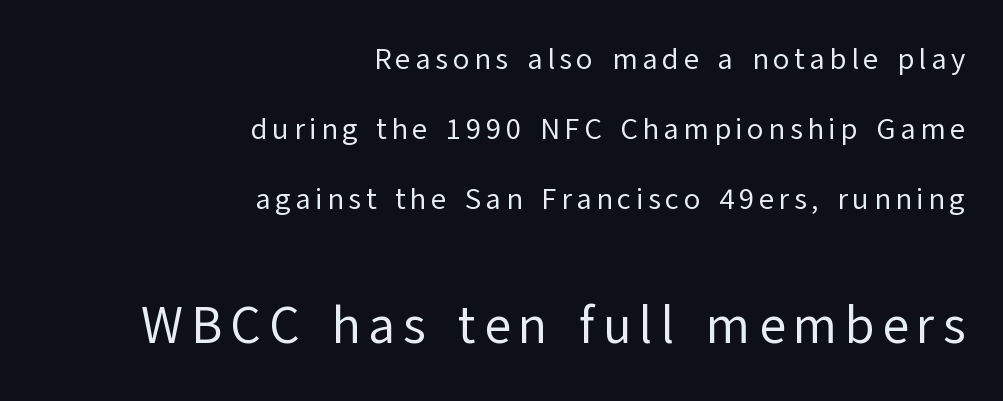
Note the varied advance widths — an 'i' is clearly narrower than an 'm'. The words here are not underlined. Which chunk is bigger? The second one — the bottom block dwarfs the top. What kind of face is this? One without serifs — a sans.
